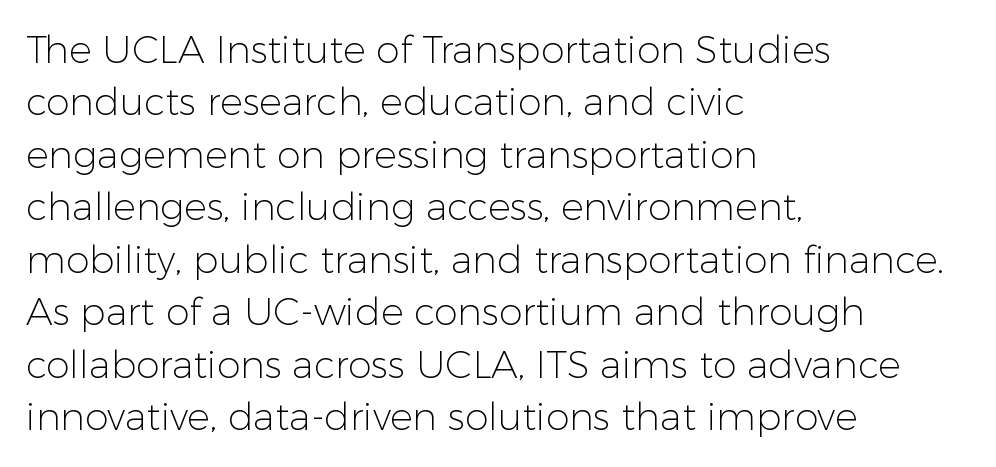
{"serif": "no", "italic": "no", "bold": "no", "weight": "light", "width": "normal", "stroke_contrast": "low", "x_height": "medium", "monospaced": "no", "underline": "no", "align": "left", "line_spacing": "normal", "line_spacing_ratio": 1.38, "letter_spacing": "normal", "letter_spacing_em": 0.0, "glyph_px": 38}
